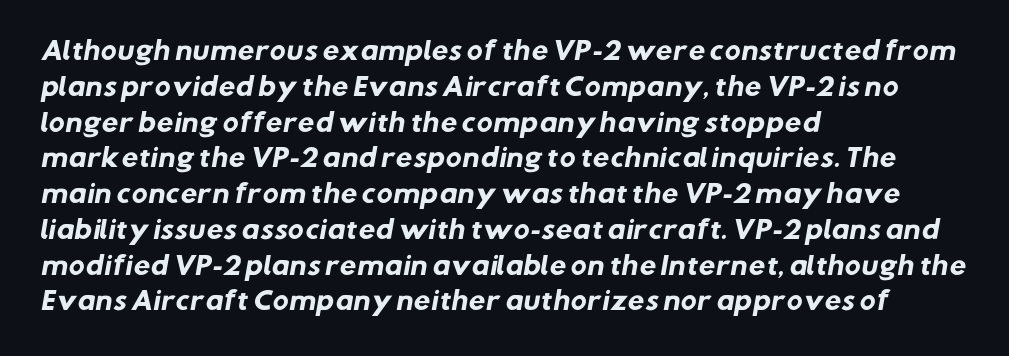
Q: Is the text bold? A: Yes.
Q: Is the text underlined? A: No.
Q: How is the paragraph aligned? A: Left-aligned.
Q: Is the spacing between letters normal or unusually wide? A: Normal.
Q: Is the spacing between lines tight, normal or loose? A: Normal.
